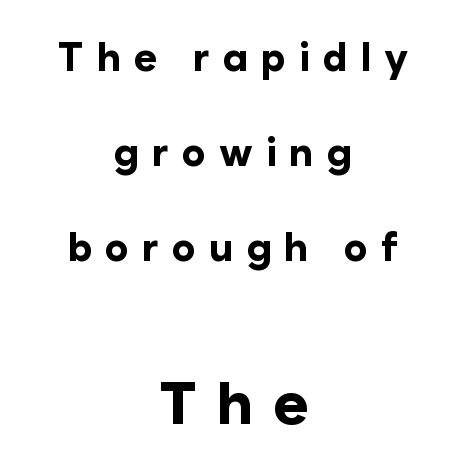
Check where the strokes stop: nothing finishes them off — pure sans. This rendering widens character spacing well past its baseline value. Varying glyph widths throughout — classic text-font behaviour. The composition opens small and finishes big. Decoration check: the copy has no underline.
